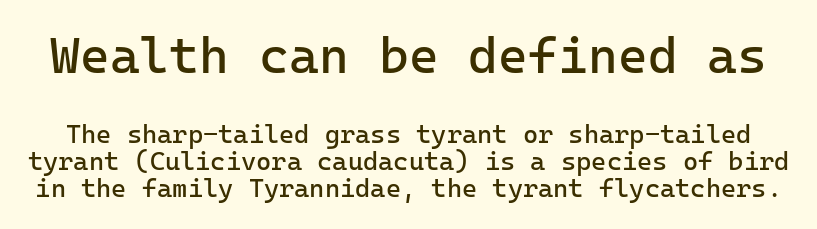
{"serif": "no", "italic": "no", "bold": "no", "weight": "regular", "width": "normal", "stroke_contrast": "low", "x_height": "medium", "underline": "no", "line_spacing": "tight", "line_spacing_ratio": 1.03, "letter_spacing": "normal", "letter_spacing_em": 0.0, "larger_block": "first", "size_ratio": 1.96, "glyph_px": 51}
